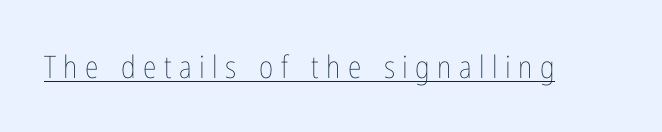
{"italic": "no", "bold": "no", "weight": "thin", "width": "condensed", "stroke_contrast": "low", "x_height": "medium", "monospaced": "no", "underline": "yes", "letter_spacing": "wide", "letter_spacing_em": 0.24, "glyph_px": 31}
